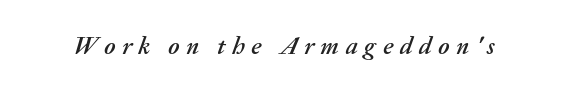
Glance below the letters and you will spot only blank space. Look at the tracking — it's clearly loosened, letters drifting apart. The typography opts for an oblique posture over an upright one.
